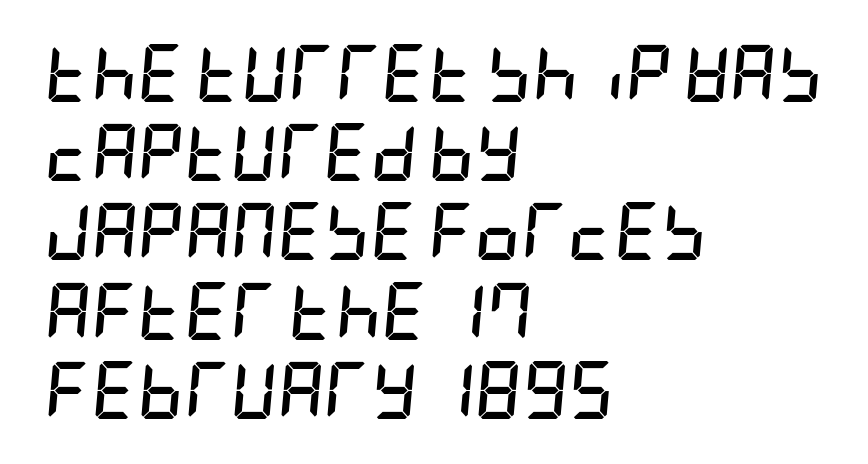
{"italic": "yes", "lean": "right", "slant_degrees": 5, "bold": "yes", "weight": "semibold", "width": "condensed", "stroke_contrast": "low", "x_height": "large", "underline": "no", "align": "left", "line_spacing": "normal", "line_spacing_ratio": 1.39, "letter_spacing": "normal", "letter_spacing_em": 0.0, "glyph_px": 57}
